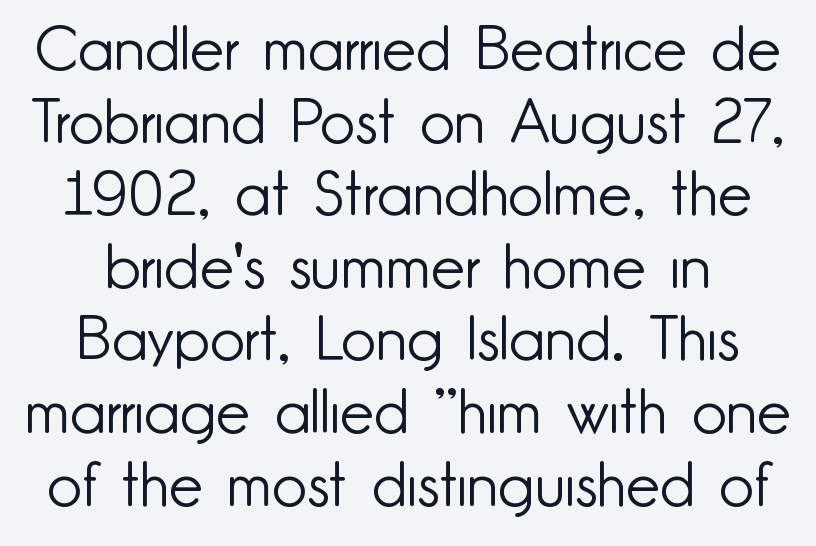
The image shows 61 px light sans-serif type, upright; set line spacing 1.19x, normal letter spacing, not underlined; low stroke contrast and a small x-height.
